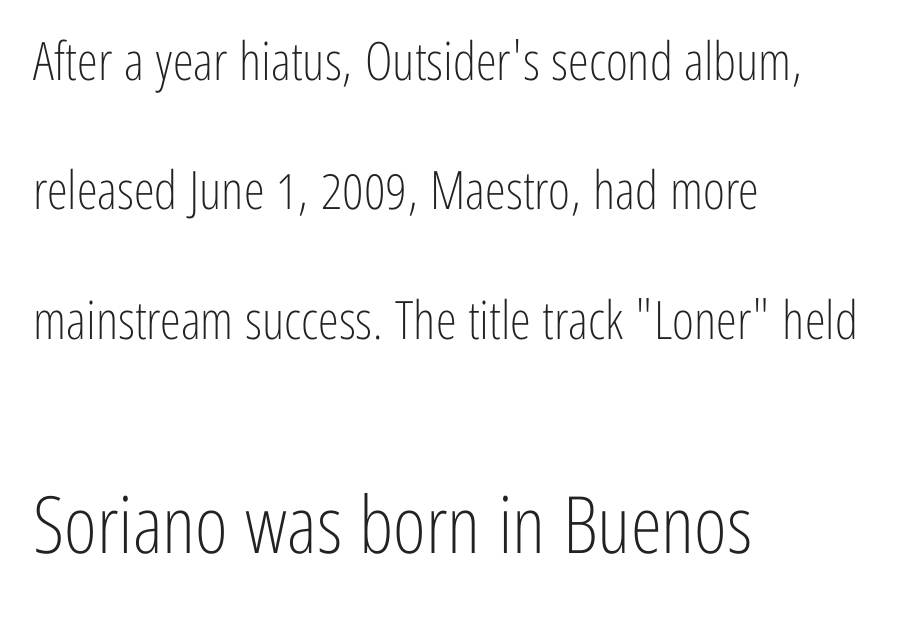
Spacing verdict: proportional, widths tailored to each character. This sample uses an upright cut, with every glyph sitting square on the baseline. Decoration check: the copy has no underline. Weight: not bold — regular or lighter. Casual observation: everything's shoved over to the left. Students, observe: this is what heavily led, spacious text looks like.
